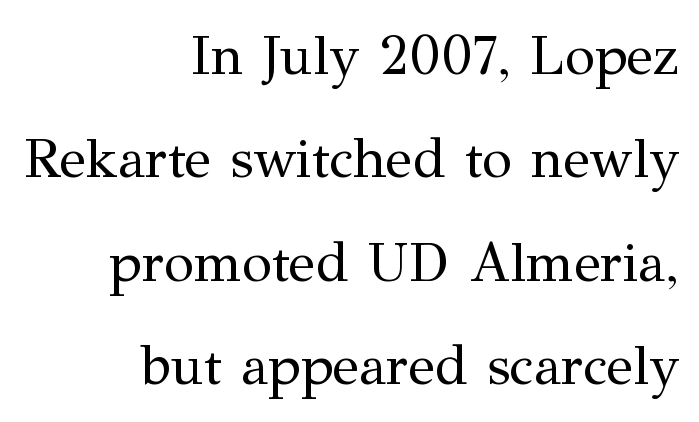
{"serif": "yes", "italic": "no", "bold": "no", "weight": "regular", "width": "normal", "stroke_contrast": "medium", "x_height": "medium", "monospaced": "no", "underline": "no", "align": "right", "line_spacing_ratio": 1.88, "letter_spacing": "normal", "letter_spacing_em": 0.0, "glyph_px": 55}
